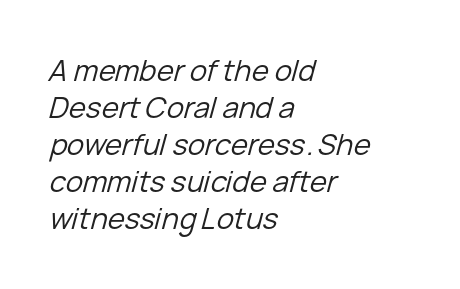
{"italic": "yes", "lean": "right", "slant_degrees": 15, "bold": "no", "weight": "regular", "width": "normal", "stroke_contrast": "low", "x_height": "medium", "monospaced": "no", "underline": "no", "align": "left", "line_spacing": "normal", "line_spacing_ratio": 1.28, "letter_spacing": "normal", "letter_spacing_em": 0.0, "glyph_px": 29}
